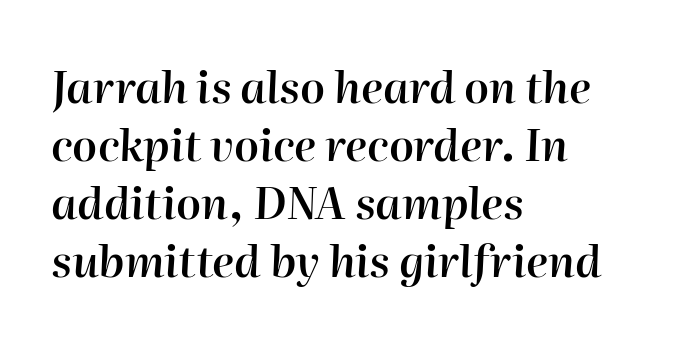
The image shows 44 px semibold type, italic (leaning right); set left-aligned, normal line spacing (1.32x), normal letter spacing, not underlined; high stroke contrast and a medium x-height.
